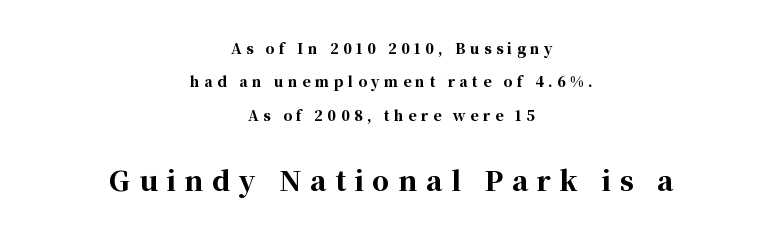
Q: Is the text bold? A: Yes.
Q: Is the text italic (slanted)? A: No, it is upright.
Q: Is the text underlined? A: No.
Q: How is the paragraph aligned? A: Centered.
Q: Is the spacing between letters normal or unusually wide? A: Unusually wide.
Q: Is the spacing between lines tight, normal or loose? A: Loose.
Q: Which block of text is set in a larger size, the first (top) or the second (bottom)? A: The second (bottom) one.
